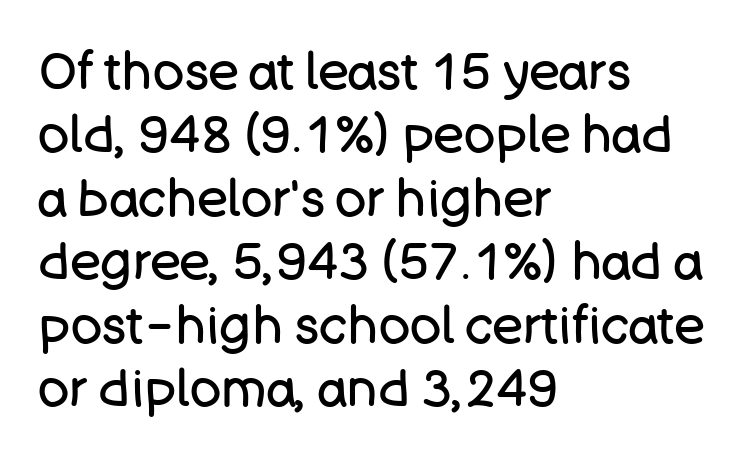
The letters stand straight up with perfectly vertical stems. Does extra space separate the letters? No, they use regular spacing. Horizontal alignment here is leftward, the default for most running prose. Ink coverage per letter is moderate at most.
